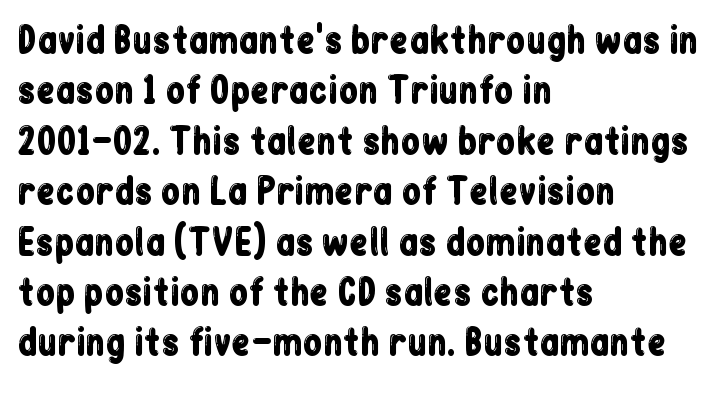
{"serif": "no", "italic": "no", "width": "condensed", "stroke_contrast": "low", "x_height": "medium", "monospaced": "no", "underline": "no", "align": "left", "line_spacing": "normal", "line_spacing_ratio": 1.44, "letter_spacing": "normal", "letter_spacing_em": 0.0, "glyph_px": 35}
